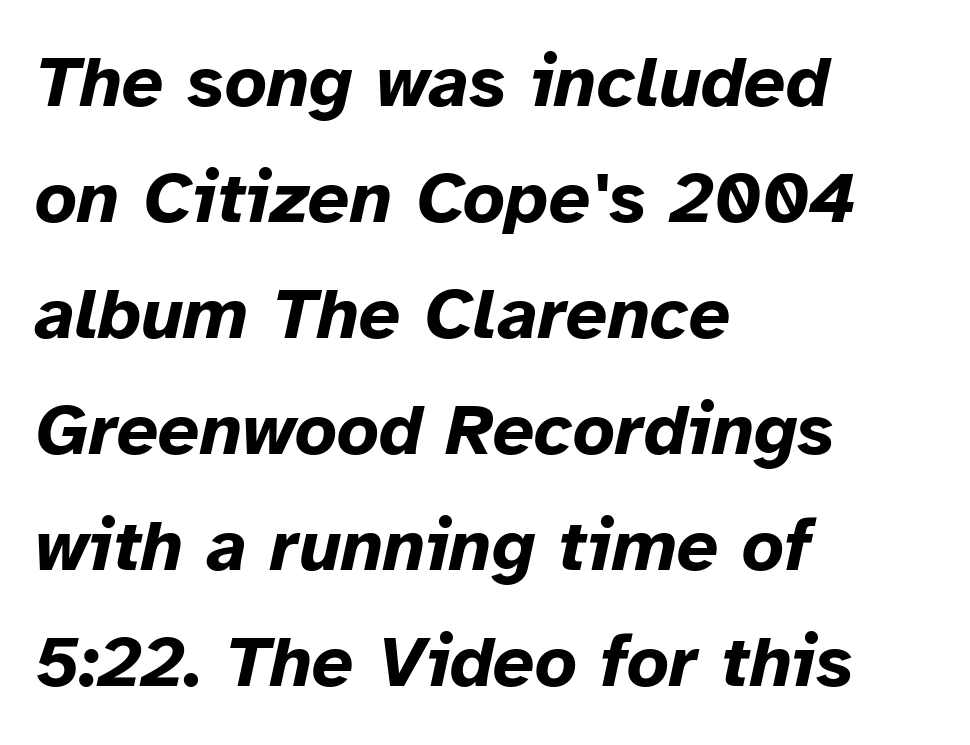
{"italic": "yes", "lean": "right", "slant_degrees": 12, "bold": "yes", "weight": "bold", "width": "normal", "stroke_contrast": "low", "x_height": "medium", "monospaced": "no", "underline": "no", "align": "left", "line_spacing": "normal", "line_spacing_ratio": 1.59, "letter_spacing": "normal", "letter_spacing_em": 0.0, "glyph_px": 73}
